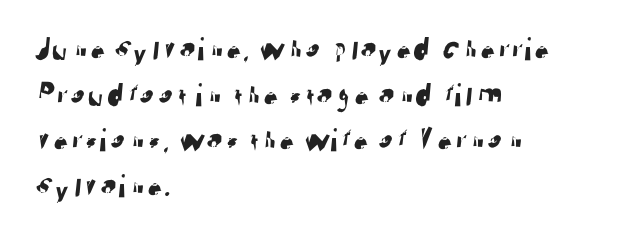
{"serif": "no", "width": "normal", "stroke_contrast": "low", "x_height": "medium", "monospaced": "no", "underline": "no", "align": "left", "line_spacing": "normal", "line_spacing_ratio": 1.38, "letter_spacing": "normal", "letter_spacing_em": 0.0, "glyph_px": 33}
